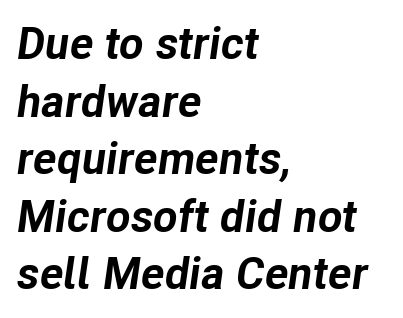
{"italic": "yes", "lean": "right", "slant_degrees": 8, "bold": "yes", "weight": "bold", "width": "normal", "stroke_contrast": "low", "x_height": "medium", "monospaced": "no", "underline": "no", "align": "left", "line_spacing": "normal", "line_spacing_ratio": 1.28, "letter_spacing": "normal", "letter_spacing_em": 0.0, "glyph_px": 45}
